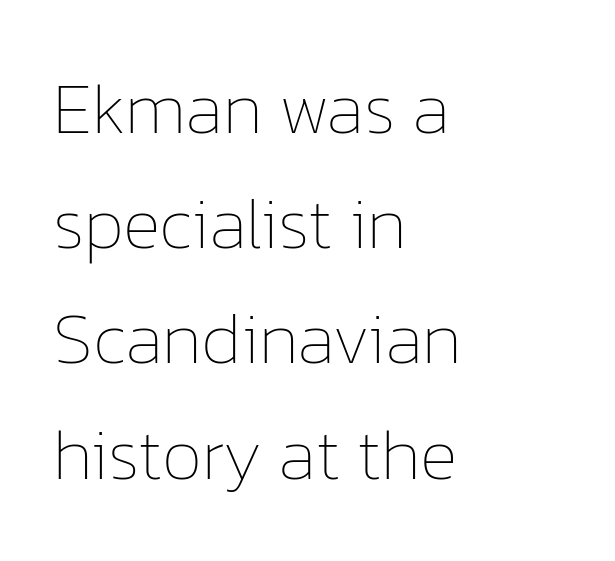
{"italic": "no", "bold": "no", "weight": "thin", "width": "normal", "stroke_contrast": "low", "x_height": "medium", "monospaced": "no", "underline": "no", "align": "left", "line_spacing": "normal", "line_spacing_ratio": 1.6, "letter_spacing": "normal", "letter_spacing_em": 0.0, "glyph_px": 72}
